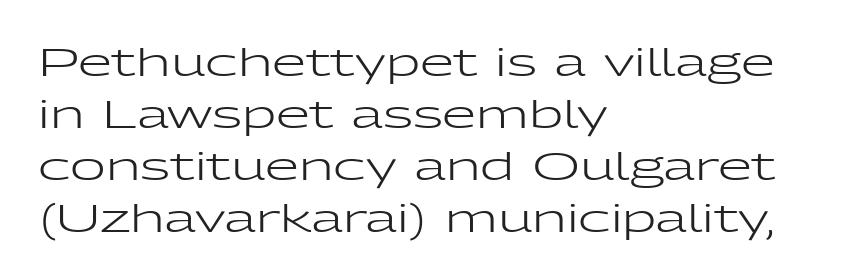
Q: Is the text bold? A: No.
Q: Is the text italic (slanted)? A: No, it is upright.
Q: Is the typeface a serif or a sans-serif typeface? A: Sans-serif.
Q: Is the text underlined? A: No.
Q: How is the paragraph aligned? A: Left-aligned.
Q: Is the spacing between letters normal or unusually wide? A: Normal.
Q: Is the spacing between lines tight, normal or loose? A: Normal.
Q: Width (condensed, normal, or wide)? A: Wide.
Q: Stroke contrast? A: Low.
Q: x-height? A: Medium.
Q: Monospaced? A: No.
